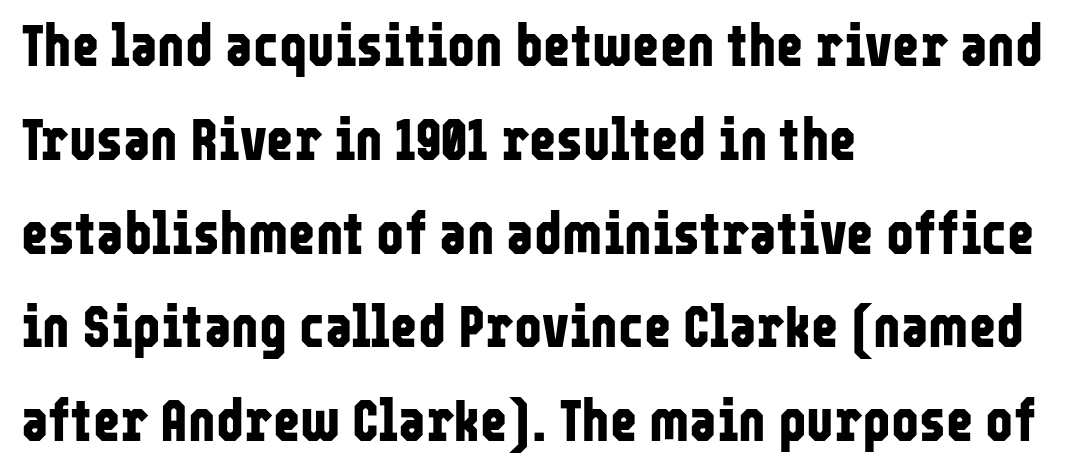
Q: Is the text bold? A: Yes.
Q: Is the text italic (slanted)? A: No, it is upright.
Q: Is the typeface a serif or a sans-serif typeface? A: Sans-serif.
Q: Is the text underlined? A: No.
Q: How is the paragraph aligned? A: Left-aligned.
Q: Is the spacing between letters normal or unusually wide? A: Normal.
Q: Is the spacing between lines tight, normal or loose? A: Normal.
Q: Width (condensed, normal, or wide)? A: Condensed.
Q: Stroke contrast? A: Low.
Q: x-height? A: Medium.
Q: Monospaced? A: No.
